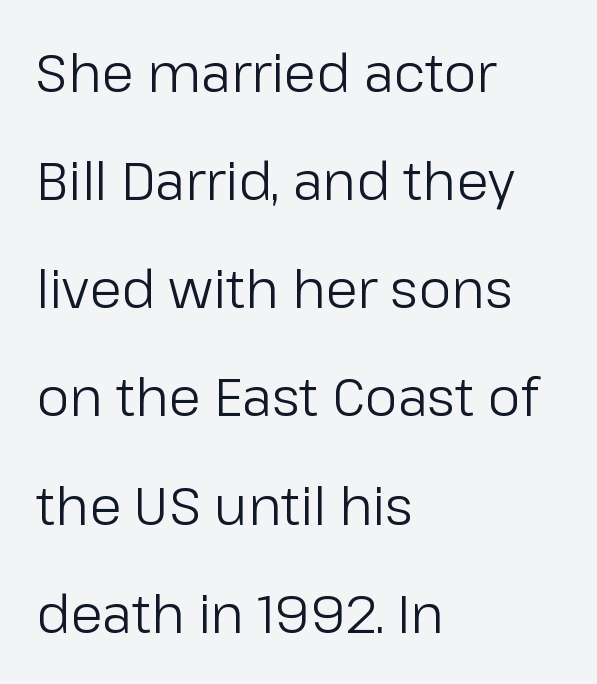
Q: Is the text bold? A: No.
Q: Is the text italic (slanted)? A: No, it is upright.
Q: Is the typeface a serif or a sans-serif typeface? A: Sans-serif.
Q: Is the text underlined? A: No.
Q: How is the paragraph aligned? A: Left-aligned.
Q: Is the spacing between letters normal or unusually wide? A: Normal.
Q: Is the spacing between lines tight, normal or loose? A: Loose.
Q: Width (condensed, normal, or wide)? A: Normal.
Q: Stroke contrast? A: Low.
Q: x-height? A: Medium.
Q: Monospaced? A: No.
